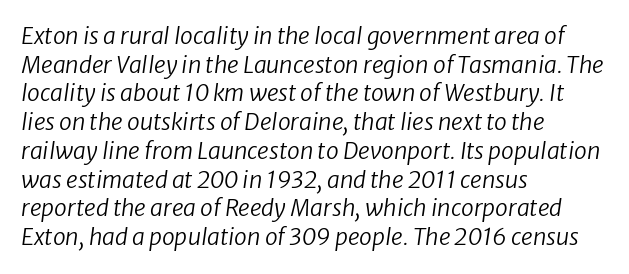
The image shows 23 px text type, italic (leaning right); set left-aligned, normal line spacing (1.25x), normal letter spacing, not underlined.
